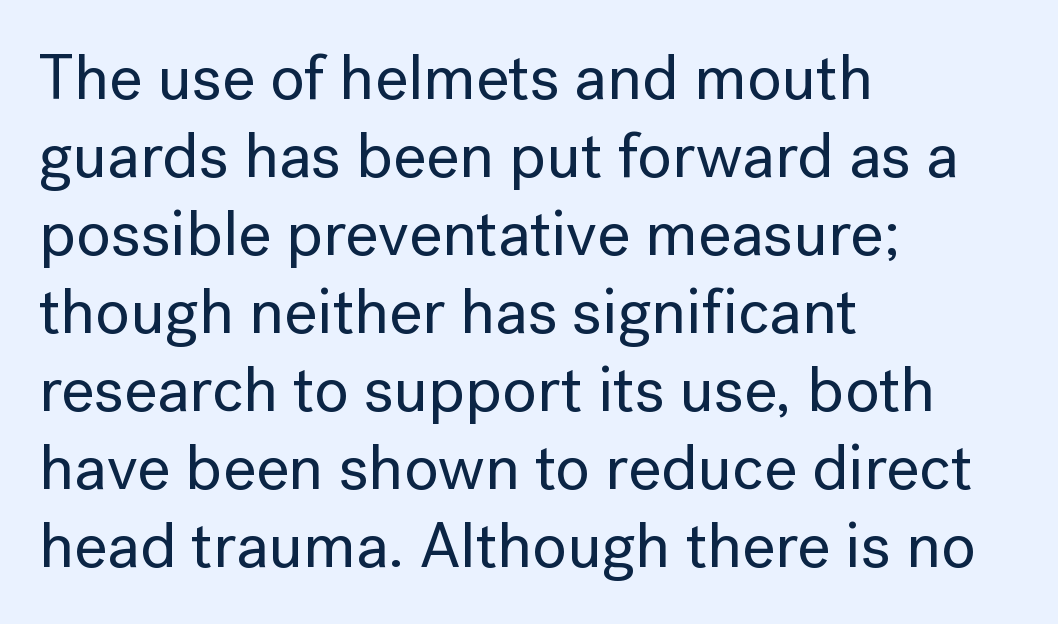
To sum up the face: it is a sans, with no serifs. Posture: straight, roman, zero tilt. Lines of text with bare space underneath. This sample has the flowing, uneven cadence of proportional lettering.
